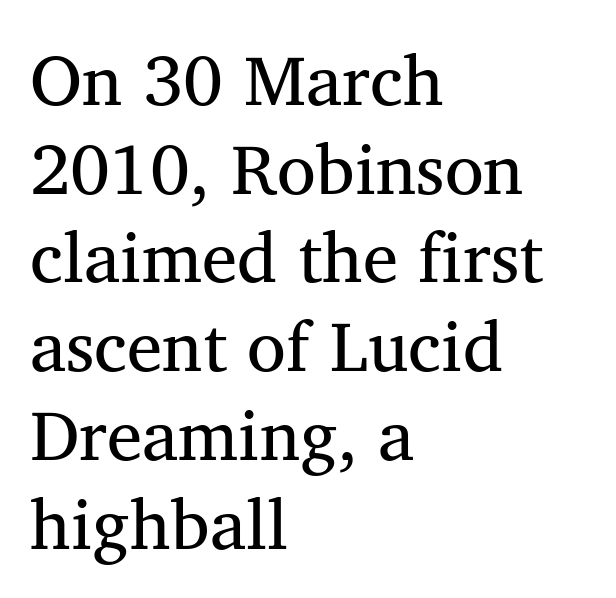
Students, note that the glyphs here touch the page at normal intervals. Think of a printed novel: that variable character pitch is what you see here. The typeface has the unassuming heft of standard copy or less. The lines in this sample share a left origin and differ only in where they stop. The space directly below the letters is spotless. If you measured baseline to baseline, you'd find a middling distance.
